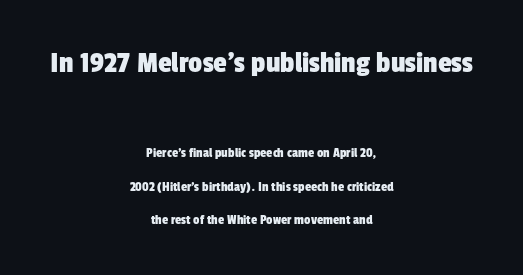
{"serif": "no", "width": "condensed", "stroke_contrast": "low", "x_height": "medium", "monospaced": "no", "underline": "no", "align": "center", "line_spacing": "loose", "line_spacing_ratio": 2.4, "letter_spacing": "normal", "letter_spacing_em": 0.0, "larger_block": "first", "size_ratio": 2.21, "glyph_px": 31}
